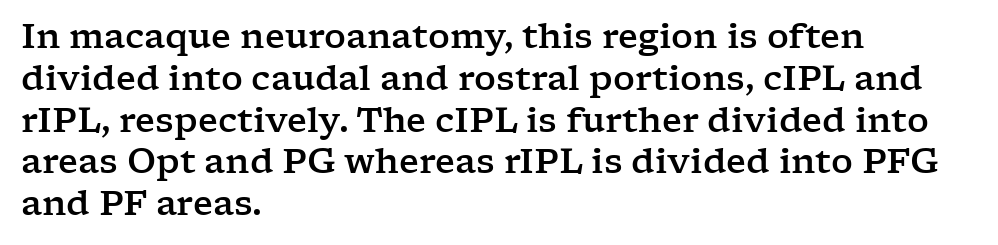
{"serif": "yes", "italic": "no", "width": "wide", "stroke_contrast": "low", "x_height": "medium", "monospaced": "no", "underline": "no", "align": "left", "line_spacing_ratio": 1.23, "letter_spacing": "normal", "letter_spacing_em": 0.0, "glyph_px": 34}
